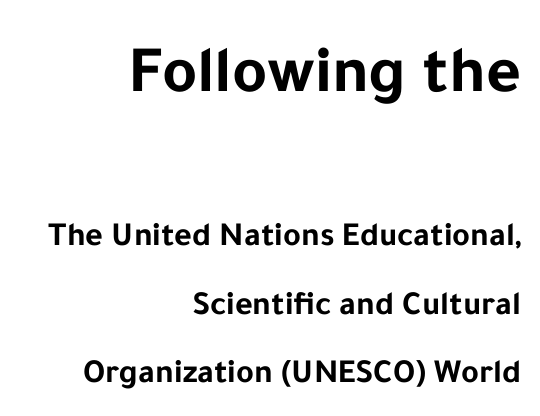
Q: Is the text bold? A: Yes.
Q: Is the text italic (slanted)? A: No, it is upright.
Q: Is the typeface a serif or a sans-serif typeface? A: Sans-serif.
Q: Is the text underlined? A: No.
Q: How is the paragraph aligned? A: Right-aligned.
Q: Is the spacing between letters normal or unusually wide? A: Normal.
Q: Is the spacing between lines tight, normal or loose? A: Loose.
Q: Which block of text is set in a larger size, the first (top) or the second (bottom)? A: The first (top) one.
Q: Width (condensed, normal, or wide)? A: Normal.
Q: Stroke contrast? A: Low.
Q: x-height? A: Medium.
Q: Monospaced? A: No.
